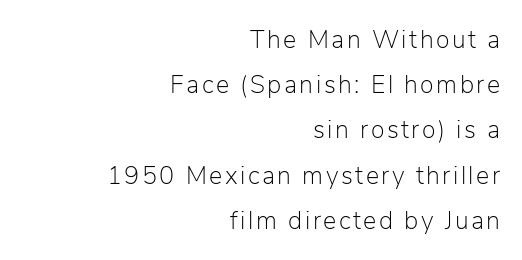
The image shows 25 px text type, upright; set right-aligned, line spacing 1.81x, not underlined.
